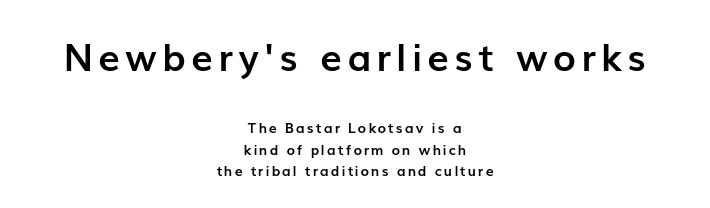
{"serif": "no", "italic": "no", "bold": "yes", "weight": "semibold", "width": "normal", "stroke_contrast": "low", "x_height": "medium", "monospaced": "no", "underline": "no", "align": "center", "line_spacing": "normal", "line_spacing_ratio": 1.56, "larger_block": "first", "size_ratio": 2.71, "glyph_px": 38}
